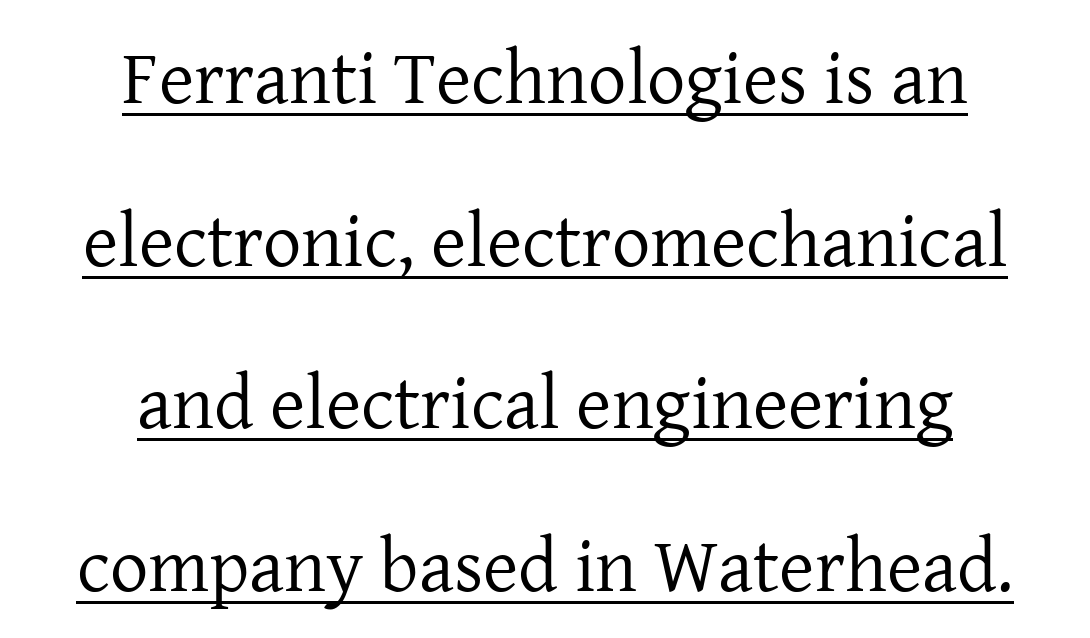
{"serif": "yes", "italic": "no", "bold": "no", "weight": "regular", "width": "normal", "stroke_contrast": "low", "x_height": "medium", "monospaced": "no", "underline": "yes", "align": "center", "line_spacing": "loose", "line_spacing_ratio": 2.14, "letter_spacing": "normal", "letter_spacing_em": 0.0, "glyph_px": 76}
